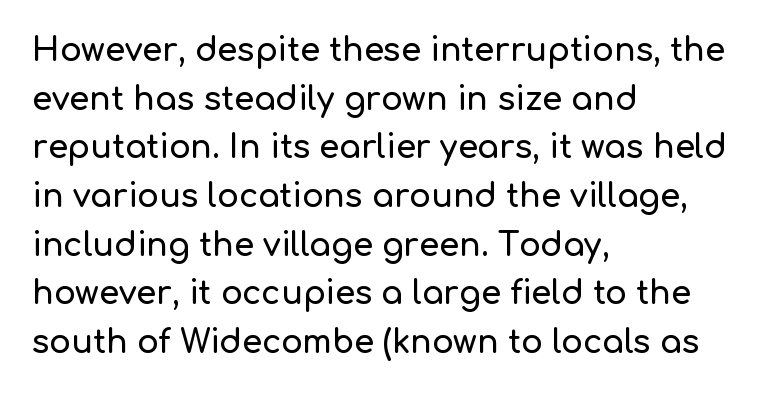
{"serif": "no", "italic": "no", "width": "normal", "stroke_contrast": "low", "x_height": "medium", "monospaced": "no", "underline": "no", "align": "left", "line_spacing": "normal", "line_spacing_ratio": 1.52, "letter_spacing": "normal", "letter_spacing_em": 0.0, "glyph_px": 32}
